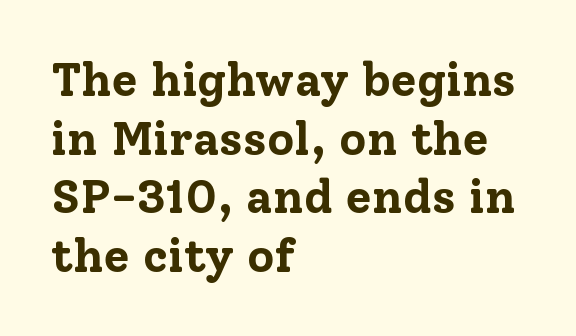
There is no visible air inserted between adjacent glyphs. Reading down the column, the eye jumps a familiar distance to each next line. Think of a printed novel: that variable character pitch is what you see here. Tall strokes in this sample are plumb rather than angled.
